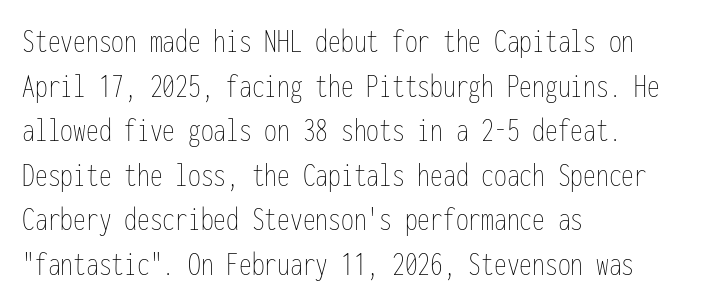
The typesetter chose a ragged-right arrangement here. Quick note: interline space is typical. The strokes are not fattened; the text isn't bold. There is no visible air inserted between adjacent glyphs. Every character sits straight up, as roman type does. Lines of text with bare space underneath.
